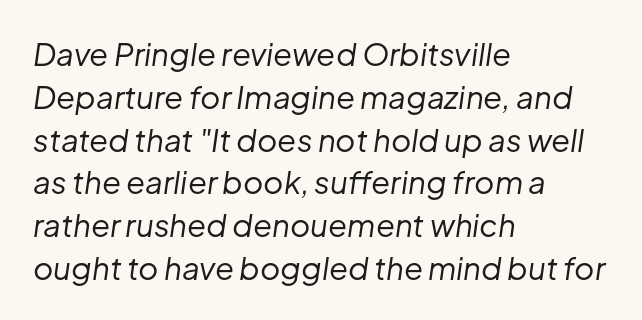
{"italic": "yes", "lean": "right", "slant_degrees": 8, "bold": "no", "weight": "regular", "width": "normal", "stroke_contrast": "low", "x_height": "medium", "monospaced": "no", "underline": "no", "align": "left", "line_spacing": "normal", "line_spacing_ratio": 1.38, "letter_spacing": "normal", "letter_spacing_em": 0.0, "glyph_px": 31}
